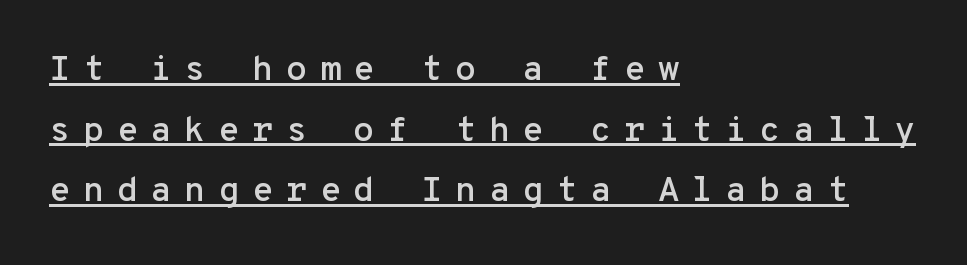
Q: Is the text italic (slanted)? A: No, it is upright.
Q: Is the typeface a serif or a sans-serif typeface? A: Sans-serif.
Q: Is the text underlined? A: Yes.
Q: How is the paragraph aligned? A: Left-aligned.
Q: Is the spacing between letters normal or unusually wide? A: Unusually wide.
Q: Width (condensed, normal, or wide)? A: Normal.
Q: Stroke contrast? A: Low.
Q: x-height? A: Medium.
Q: Monospaced? A: Yes.
